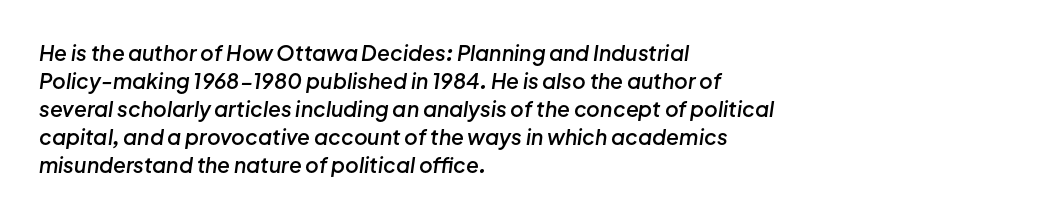
The image shows 21 px text type, italic (leaning right); set left-aligned, normal line spacing (1.33x), normal letter spacing, not underlined.
